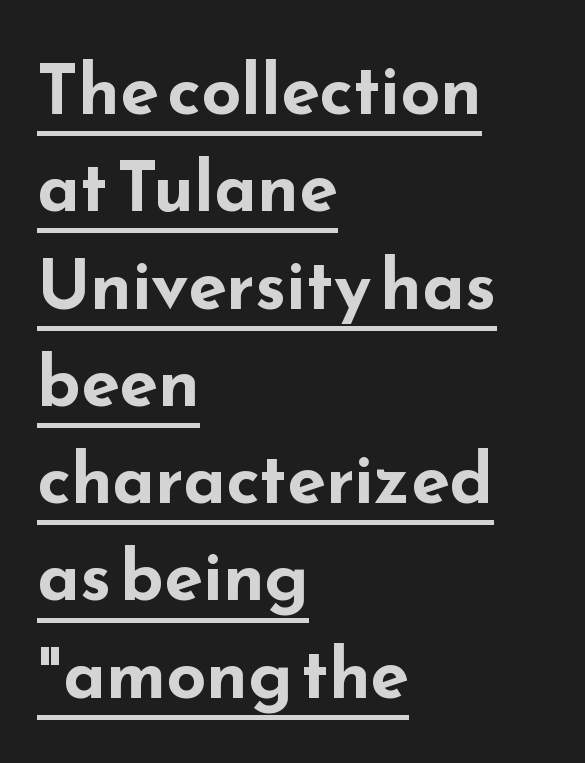
Rendered with straight, roman letterforms. The typesetter has applied underlining to the passage shown. The horizontal fit of the characters is conventional and even. In terms of weight, the rendering is a true, heavy bold. The rag falls on the right side of this text block. Evenly set lines give the paragraph a standard silhouette.
